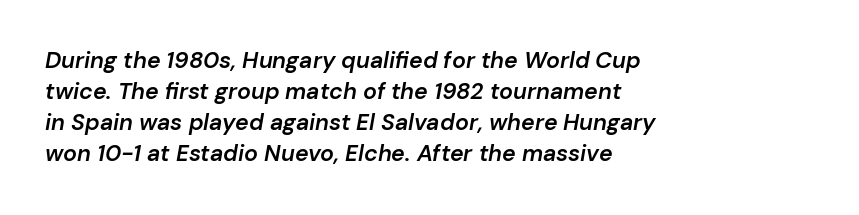
Q: Is the text bold? A: Semi-bold.
Q: Is the text italic (slanted)? A: Yes, it leans right by about 10 degrees.
Q: Is the text underlined? A: No.
Q: How is the paragraph aligned? A: Left-aligned.
Q: Is the spacing between letters normal or unusually wide? A: Normal.
Q: Is the spacing between lines tight, normal or loose? A: Normal.
